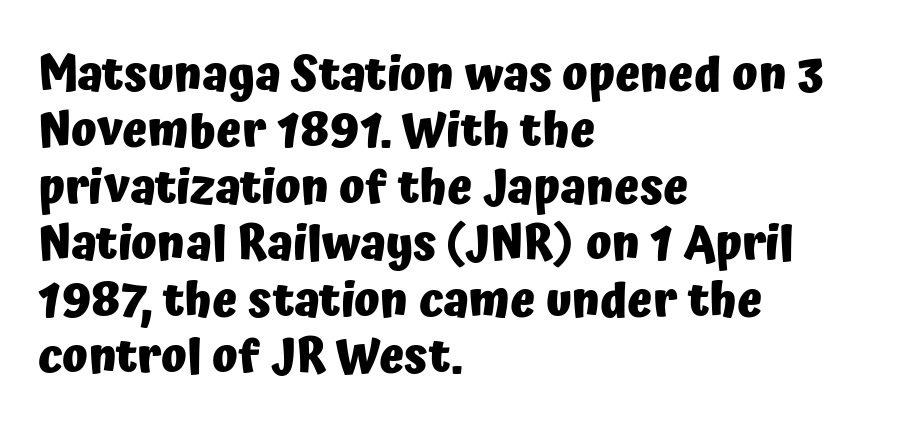
Q: Is the text bold? A: Yes.
Q: Is the text italic (slanted)? A: No, it is upright.
Q: Is the typeface a serif or a sans-serif typeface? A: Sans-serif.
Q: Is the text underlined? A: No.
Q: How is the paragraph aligned? A: Left-aligned.
Q: Is the spacing between letters normal or unusually wide? A: Normal.
Q: Width (condensed, normal, or wide)? A: Normal.
Q: Stroke contrast? A: Low.
Q: x-height? A: Medium.
Q: Monospaced? A: No.
